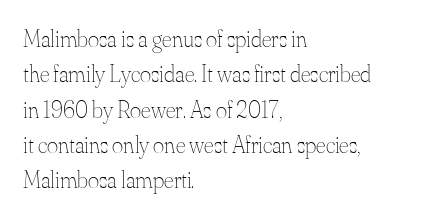
Q: Is the text bold? A: No.
Q: Is the text italic (slanted)? A: No, it is upright.
Q: Is the text underlined? A: No.
Q: How is the paragraph aligned? A: Left-aligned.
Q: Is the spacing between letters normal or unusually wide? A: Normal.
Q: Is the spacing between lines tight, normal or loose? A: Normal.
